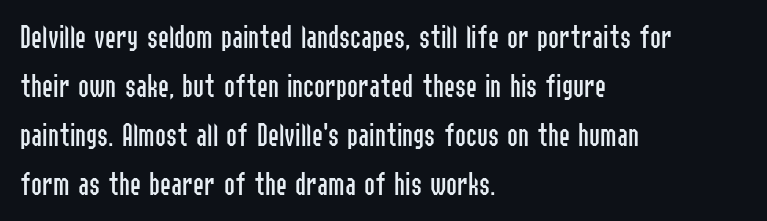
You could not count columns in this text — the font is proportionally spaced. Weight: in the light-to-regular range. When letters stand straight like this, we call the style roman or upright. Examine the stroke ends and you'll find no serifs.
